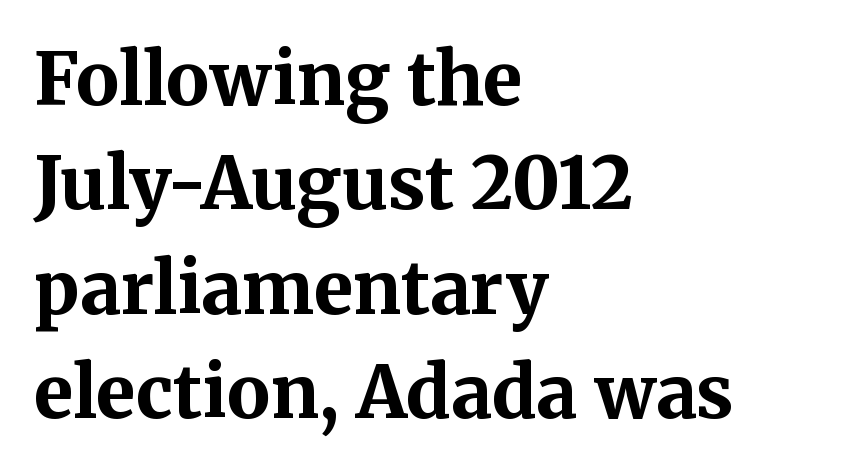
{"serif": "yes", "italic": "no", "bold": "yes", "weight": "bold", "width": "normal", "stroke_contrast": "medium", "x_height": "medium", "monospaced": "no", "underline": "no", "align": "left", "line_spacing": "normal", "line_spacing_ratio": 1.45, "letter_spacing": "normal", "letter_spacing_em": 0.0, "glyph_px": 72}
